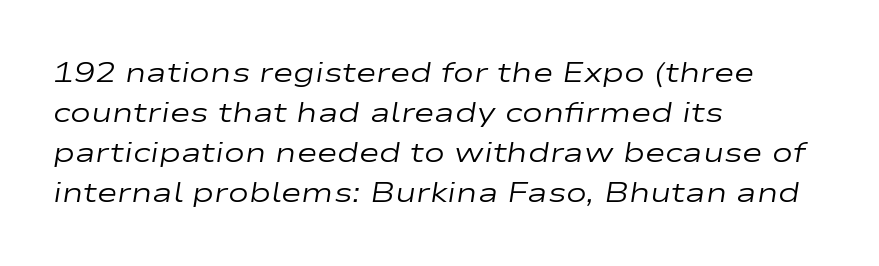
The image shows 28 px regular-weight, wide type, italic (leaning right); set left-aligned, normal line spacing (1.43x), normal letter spacing, not underlined; low stroke contrast and a medium x-height.
